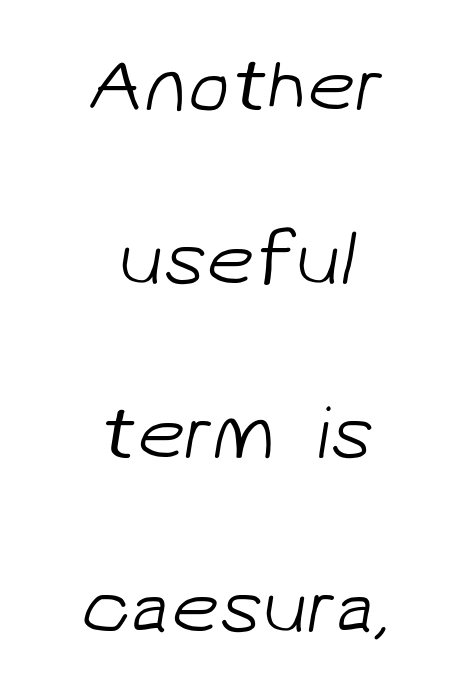
The image shows 76 px light sans-serif type; set centered, loose line spacing (2.29x), normal letter spacing, not underlined; low stroke contrast and a medium x-height.
